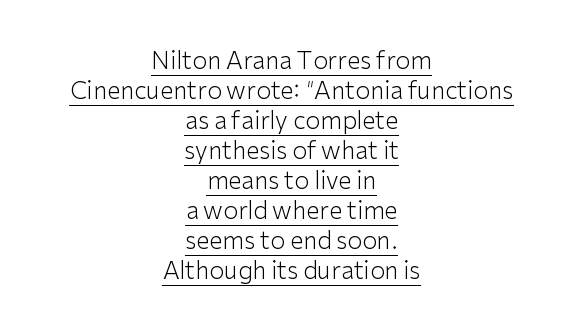
Q: Is the text bold? A: No.
Q: Is the text italic (slanted)? A: No, it is upright.
Q: Is the text underlined? A: Yes.
Q: How is the paragraph aligned? A: Centered.
Q: Is the spacing between letters normal or unusually wide? A: Normal.
Q: Is the spacing between lines tight, normal or loose? A: Normal.
